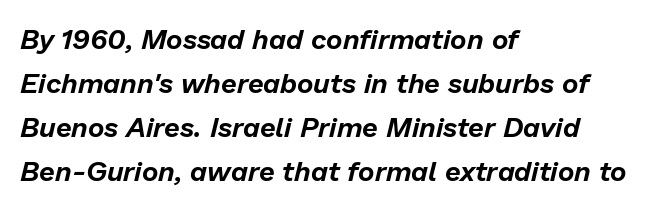
The image shows 28 px text type, italic (leaning right); set left-aligned, normal line spacing (1.57x), normal letter spacing, not underlined; low stroke contrast and a medium x-height.
